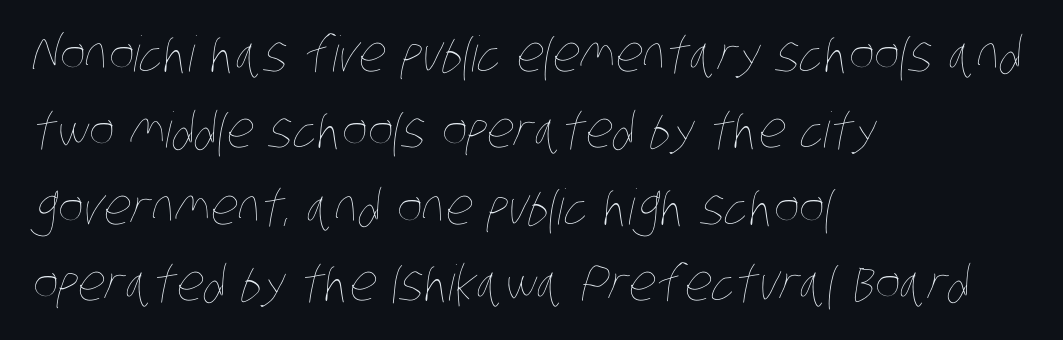
{"bold": "no", "weight": "thin", "width": "condensed", "stroke_contrast": "low", "x_height": "large", "monospaced": "no", "underline": "no", "align": "left", "line_spacing": "normal", "line_spacing_ratio": 1.56, "letter_spacing": "normal", "letter_spacing_em": 0.0, "glyph_px": 49}
